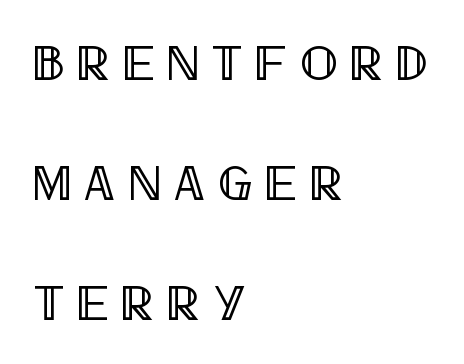
{"italic": "no", "width": "condensed", "x_height": "large", "monospaced": "no", "underline": "no", "align": "left", "line_spacing": "loose", "line_spacing_ratio": 2.4, "letter_spacing": "wide", "letter_spacing_em": 0.25, "glyph_px": 50}
